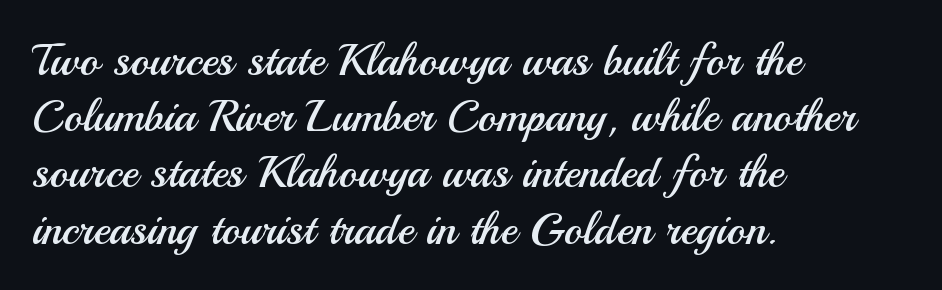
Compared with typical body copy, the letter spacing here is the same. Here the designer chose a conventional face with non-uniform glyph widths. Compared with a centered layout, this one pins lines to the left instead. Letters have the restrained weight of plain body copy at most. Leading matches the norm, producing a regular column.
